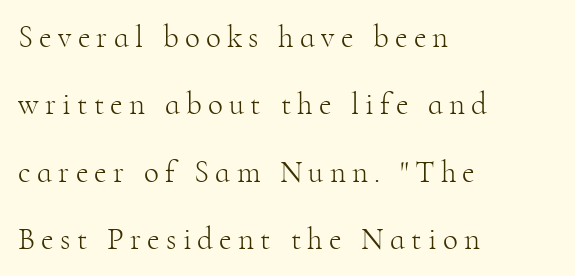
{"serif": "yes", "italic": "no", "bold": "no", "weight": "light", "width": "normal", "stroke_contrast": "high", "x_height": "small", "monospaced": "no", "underline": "no", "align": "left", "line_spacing": "loose", "line_spacing_ratio": 2.17, "letter_spacing": "wide", "letter_spacing_em": 0.2, "glyph_px": 31}
